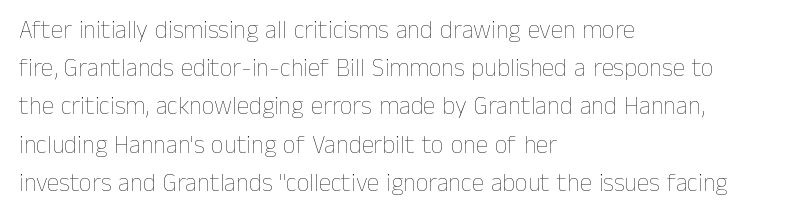
The glyphs are unaccompanied by any horizontal stroke below them. Posture: vertical. These lines keep a tight, regular rhythm from letter to letter. Interline gaps are of average width in this sample. The paragraph shown leans on its left margin.
